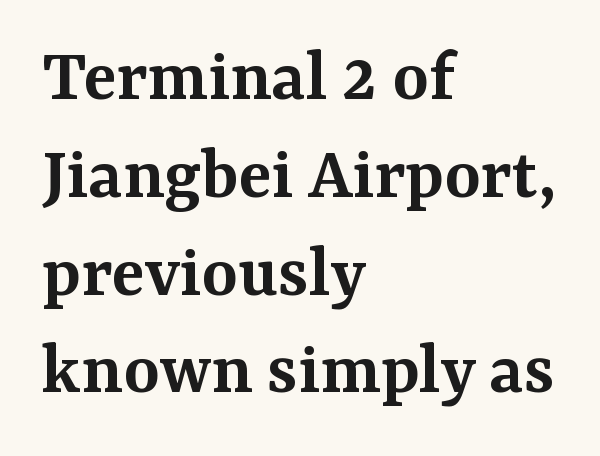
{"serif": "yes", "italic": "no", "bold": "semi", "weight": "semibold", "width": "normal", "stroke_contrast": "medium", "x_height": "medium", "monospaced": "no", "underline": "no", "align": "left", "line_spacing": "normal", "line_spacing_ratio": 1.27, "letter_spacing": "normal", "letter_spacing_em": 0.0, "glyph_px": 77}
